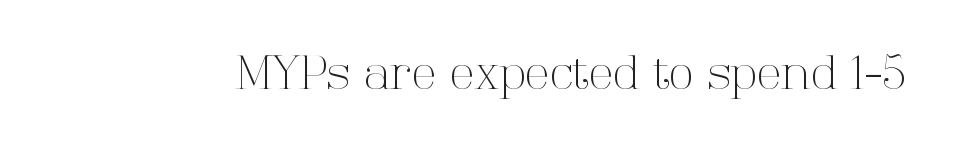
This is not heavy type; no bold has been used. It's the straight-up-and-down kind of type. The letters sit at their default tracking, neither squeezed nor spread. Small tapered or slab feet sit at the stroke ends, so this counts as serif. The area under the type is left untouched.
